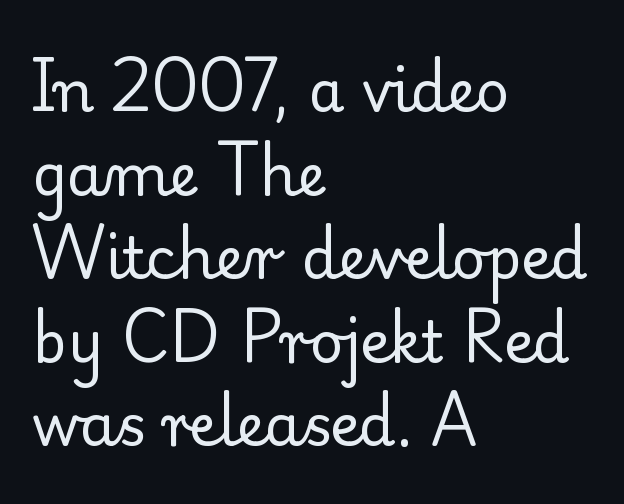
Q: Is the text bold? A: No.
Q: Is the text italic (slanted)? A: No, it is upright.
Q: Is the typeface a serif or a sans-serif typeface? A: Serif.
Q: Is the text underlined? A: No.
Q: How is the paragraph aligned? A: Left-aligned.
Q: Is the spacing between letters normal or unusually wide? A: Normal.
Q: Is the spacing between lines tight, normal or loose? A: Normal.
Q: Width (condensed, normal, or wide)? A: Normal.
Q: Stroke contrast? A: Low.
Q: x-height? A: Small.
Q: Monospaced? A: No.
